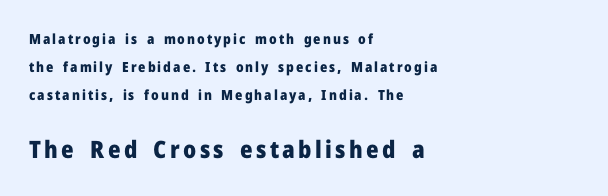
The specimen reads as upright at a glance. Is the lower block the larger one? Yes — the lower block carries the bigger type. Plenty of ink on the page — the face is bold. The typesetter chose a ragged-right arrangement here.
